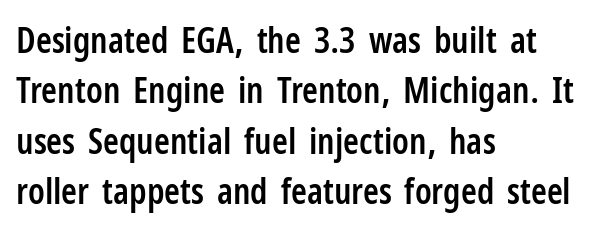
This sample has the flowing, uneven cadence of proportional lettering. Letters rest on an invisible, unmarked baseline. Does the leading feel generous? No, just average. Observe the ordinary spacing: letters are neighbours, not strangers.
